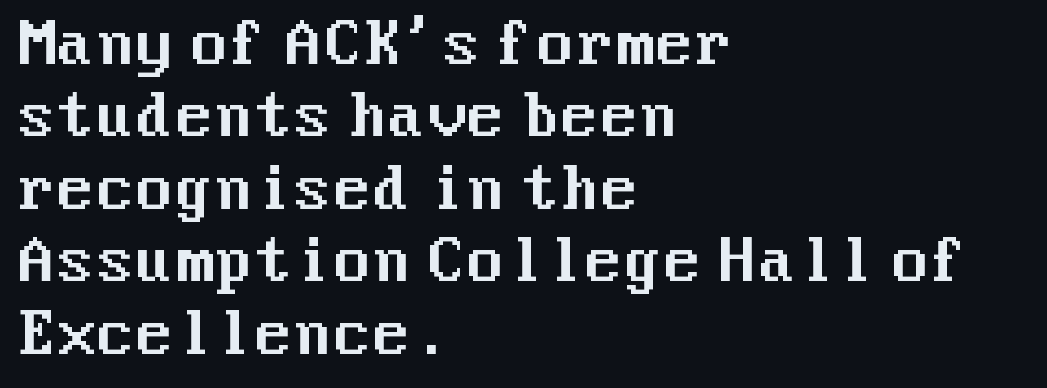
Underline: absent. Nope, not italic — everything's standing straight. This sample uses plain, unmodified letter spacing. Layout note: lines flush left. If you measured baseline to baseline, you'd find a middling distance.
